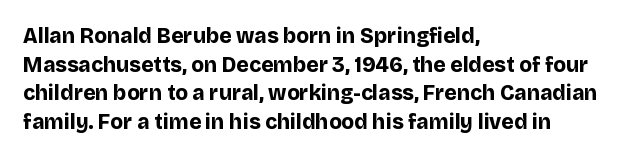
{"italic": "no", "bold": "yes", "underline": "no", "align": "left", "line_spacing": "normal", "line_spacing_ratio": 1.36, "letter_spacing": "normal", "letter_spacing_em": 0.0, "glyph_px": 21}
